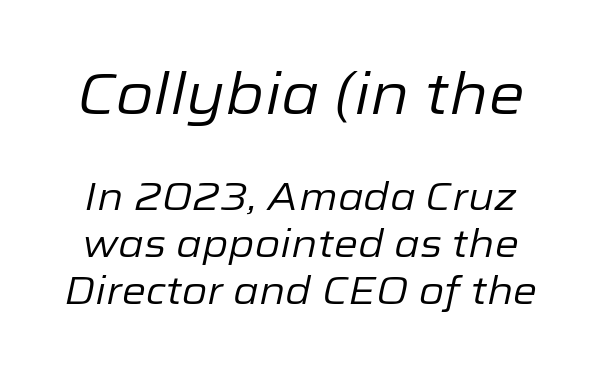
The image shows 58 px regular-weight type, italic (leaning right); set line spacing 1.21x, normal letter spacing, not underlined; the first (top) block is 1.49x larger; low stroke contrast and a medium x-height.
